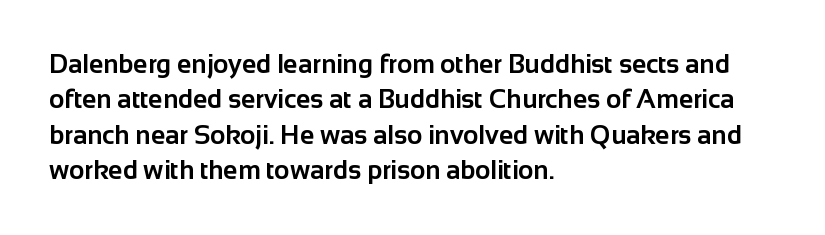
{"italic": "no", "bold": "yes", "underline": "no", "align": "left", "line_spacing": "normal", "line_spacing_ratio": 1.36, "letter_spacing": "normal", "letter_spacing_em": 0.0, "glyph_px": 26}
